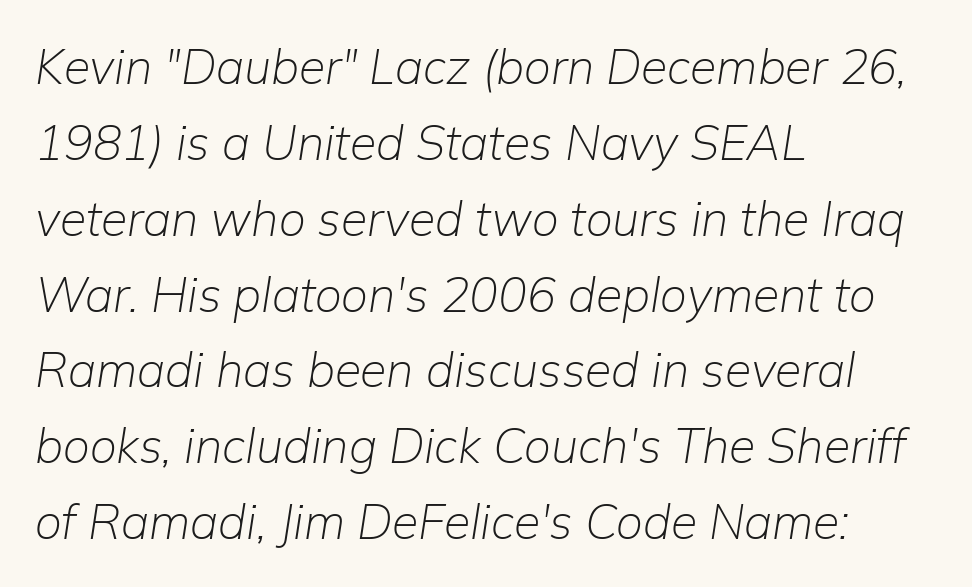
{"italic": "yes", "lean": "right", "slant_degrees": 9, "bold": "no", "weight": "light", "width": "normal", "stroke_contrast": "low", "x_height": "medium", "monospaced": "no", "underline": "no", "align": "left", "line_spacing": "normal", "line_spacing_ratio": 1.58, "letter_spacing": "normal", "letter_spacing_em": 0.0, "glyph_px": 48}
